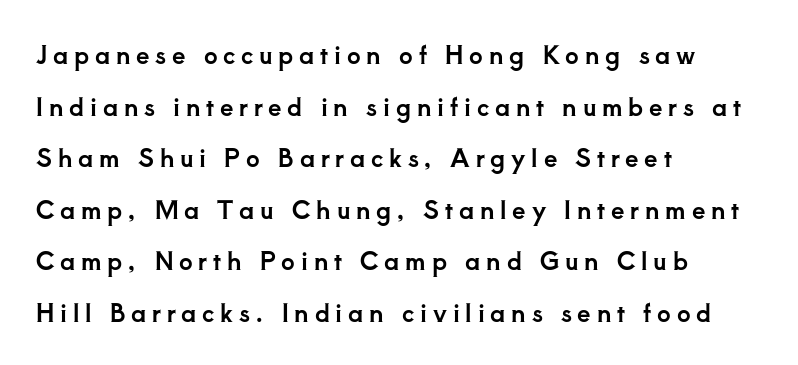
Q: Is the text italic (slanted)? A: No, it is upright.
Q: Is the text underlined? A: No.
Q: How is the paragraph aligned? A: Left-aligned.
Q: Is the spacing between letters normal or unusually wide? A: Unusually wide.
Q: Is the spacing between lines tight, normal or loose? A: Loose.
